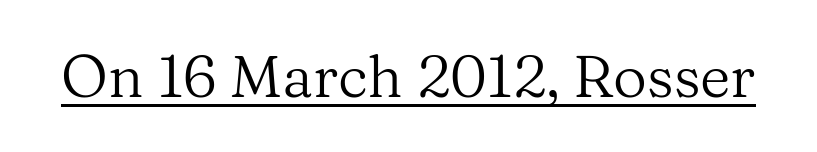
Think of a printed novel: that variable character pitch is what you see here. Students, observe the line beneath the letters — that is underlining. Stroke terminals: seriffed. Here the glyphs are tracked normally, forming tight word shapes.
